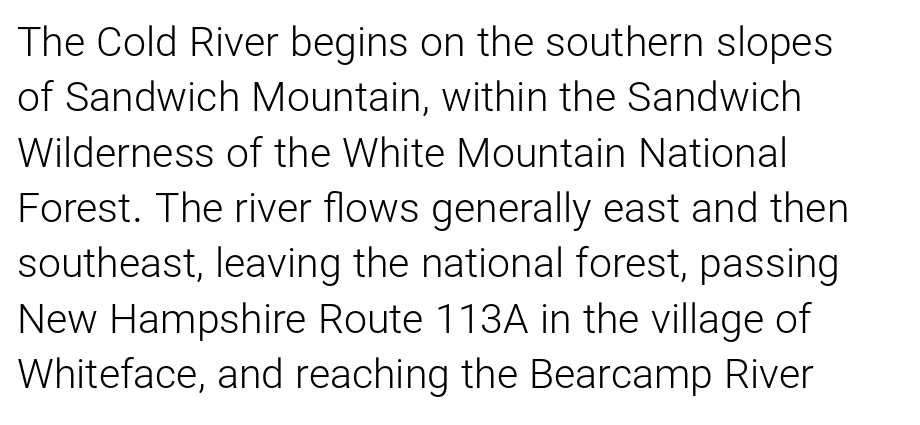
Quick note: underline off. This is not heavy type; no bold has been used. The axis of the letterforms is exactly vertical. A typesetter would label this face a sans.
